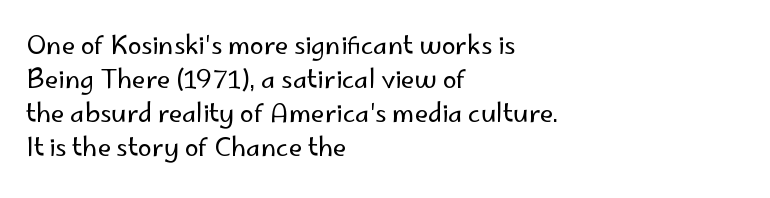
A normal amount of white space separates one row of letters from the next. Honestly, the letter spacing is just normal — you wouldn't notice it. The font's upright variant was chosen for this text. Is this a heavy cut? Hardly; it is regular or lighter. Caption: multi-line text, flush left, ragged right.
